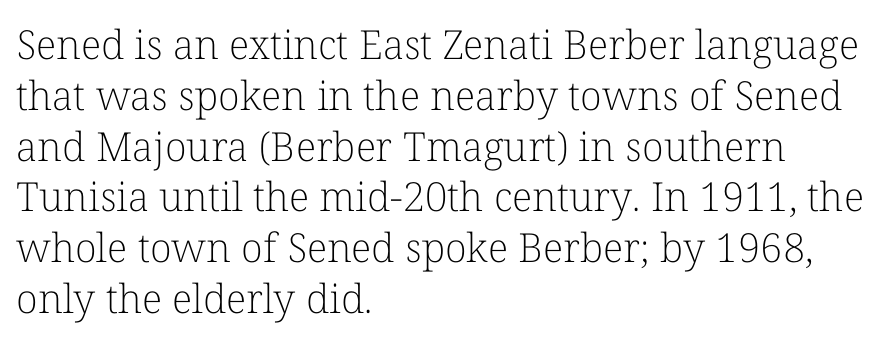
{"serif": "yes", "italic": "no", "bold": "no", "weight": "light", "width": "normal", "stroke_contrast": "low", "x_height": "medium", "monospaced": "no", "underline": "no", "align": "left", "line_spacing": "normal", "line_spacing_ratio": 1.27, "letter_spacing": "normal", "letter_spacing_em": 0.0, "glyph_px": 40}
